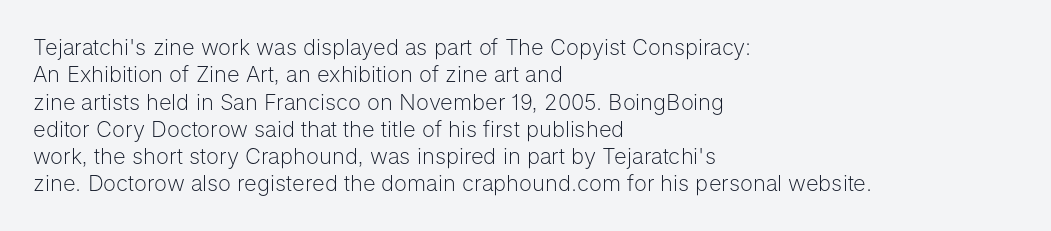
{"italic": "no", "bold": "no", "underline": "no", "align": "left", "line_spacing_ratio": 1.24, "letter_spacing": "normal", "letter_spacing_em": 0.0, "glyph_px": 22}
